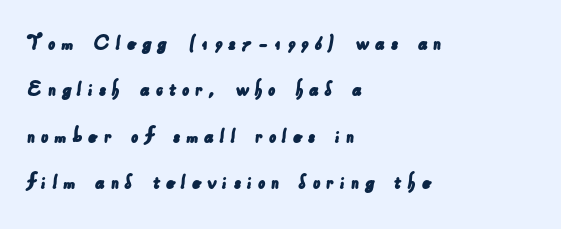
These lines are set flush left with a ragged right edge. The gaps between neighbouring characters are conspicuously large. Words float on clear page, feet unadorned. Quick note: interline space is abundant.
